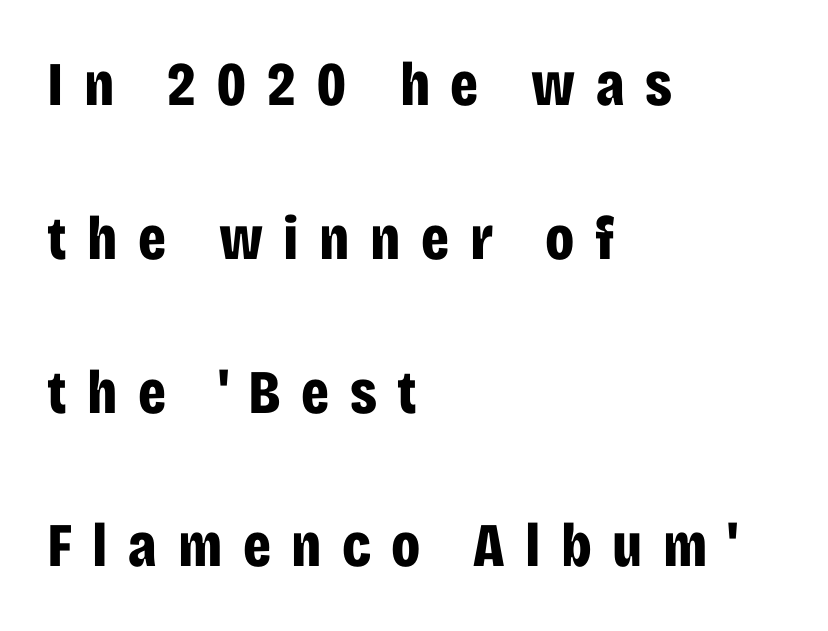
{"serif": "no", "italic": "no", "bold": "yes", "weight": "bold", "width": "condensed", "stroke_contrast": "low", "x_height": "large", "monospaced": "no", "underline": "no", "align": "left", "line_spacing": "loose", "line_spacing_ratio": 2.48, "letter_spacing": "wide", "letter_spacing_em": 0.33, "glyph_px": 62}
